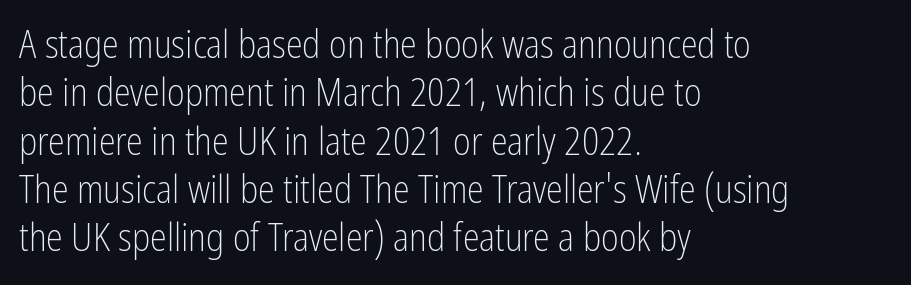
{"serif": "no", "italic": "no", "bold": "no", "weight": "light", "width": "condensed", "stroke_contrast": "low", "x_height": "medium", "monospaced": "no", "underline": "no", "align": "left", "line_spacing": "normal", "line_spacing_ratio": 1.27, "letter_spacing": "normal", "letter_spacing_em": 0.0, "glyph_px": 38}
